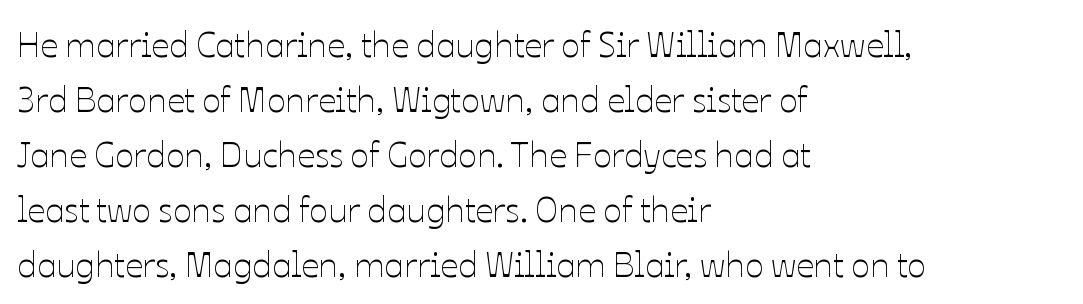
{"italic": "no", "bold": "no", "weight": "thin", "width": "normal", "stroke_contrast": "low", "x_height": "medium", "monospaced": "no", "underline": "no", "align": "left", "line_spacing": "normal", "line_spacing_ratio": 1.57, "letter_spacing": "normal", "letter_spacing_em": 0.0, "glyph_px": 35}
